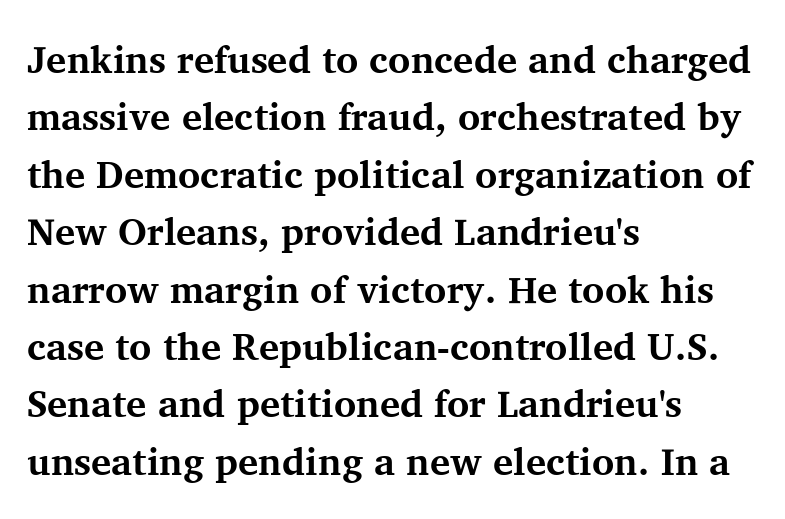
Quick note: interline space is typical. These words are printed bold, with thick strokes throughout. The face used here is proportionally spaced, like ordinary book or web type. Is this a sans? No — the strokes have serifs. Bare-footed words on every line. Letter spacing: default.
